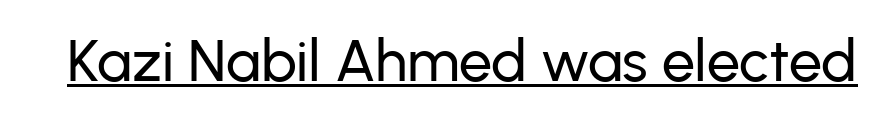
Q: Is the text italic (slanted)? A: No, it is upright.
Q: Is the typeface a serif or a sans-serif typeface? A: Sans-serif.
Q: Is the text underlined? A: Yes.
Q: Is the spacing between letters normal or unusually wide? A: Normal.
Q: Width (condensed, normal, or wide)? A: Normal.
Q: Stroke contrast? A: Low.
Q: x-height? A: Medium.
Q: Monospaced? A: No.
